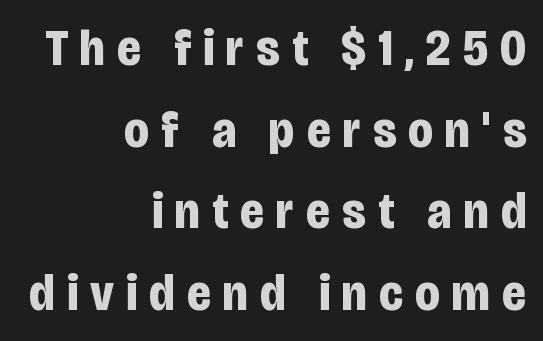
Compared with an ordinary text face, these strokes are far heavier — a full bold. Note the varied advance widths — an 'i' is clearly narrower than an 'm'. Layout note: lines flush right. The foot of each line stays bare and open. This is roman type, the default non-slanted kind.
